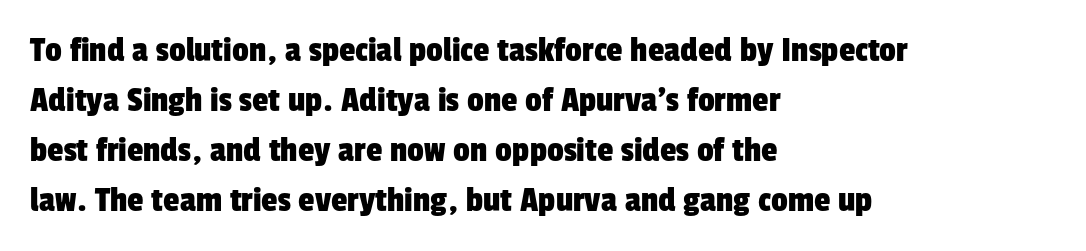
{"serif": "no", "width": "condensed", "stroke_contrast": "low", "x_height": "medium", "monospaced": "no", "underline": "no", "align": "left", "line_spacing": "normal", "line_spacing_ratio": 1.35, "letter_spacing": "normal", "letter_spacing_em": 0.0, "glyph_px": 37}
